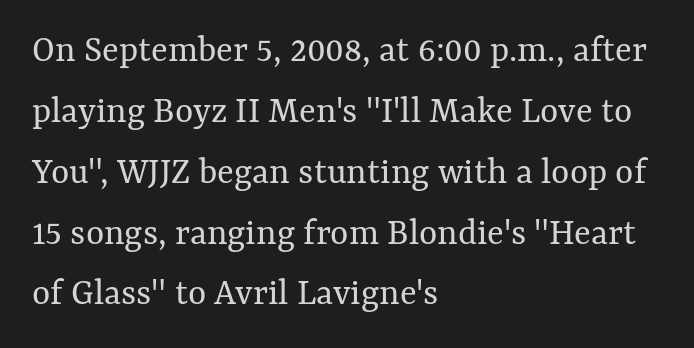
{"italic": "no", "bold": "no", "weight": "regular", "width": "normal", "stroke_contrast": "medium", "x_height": "medium", "monospaced": "no", "underline": "no", "align": "left", "line_spacing": "normal", "line_spacing_ratio": 1.56, "letter_spacing": "normal", "letter_spacing_em": 0.0, "glyph_px": 39}
